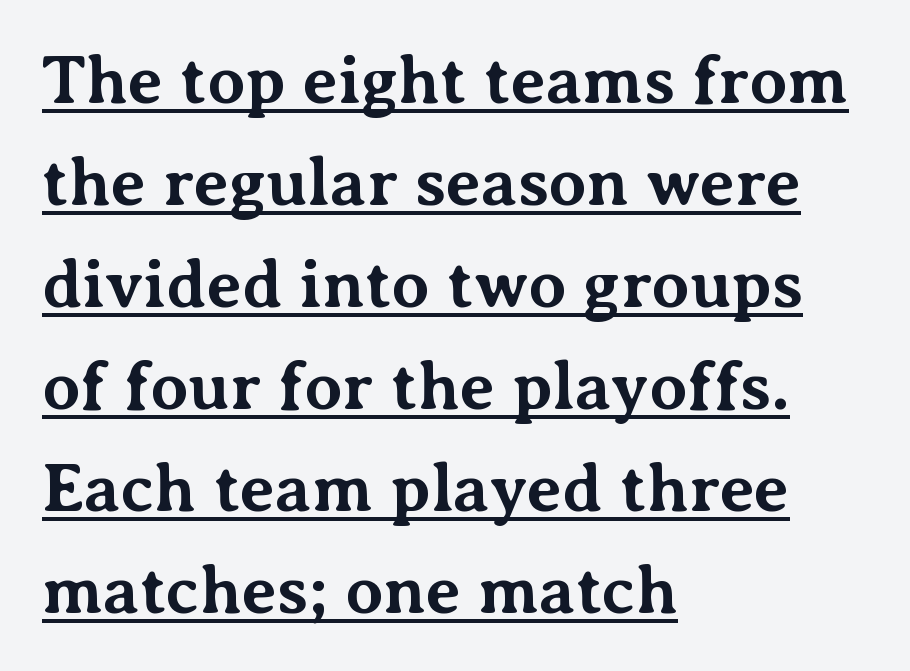
Q: Is the text bold? A: Yes.
Q: Is the text italic (slanted)? A: No, it is upright.
Q: Is the typeface a serif or a sans-serif typeface? A: Serif.
Q: Is the text underlined? A: Yes.
Q: How is the paragraph aligned? A: Left-aligned.
Q: Is the spacing between letters normal or unusually wide? A: Normal.
Q: Is the spacing between lines tight, normal or loose? A: Normal.
Q: Width (condensed, normal, or wide)? A: Normal.
Q: Stroke contrast? A: Medium.
Q: x-height? A: Medium.
Q: Monospaced? A: No.
